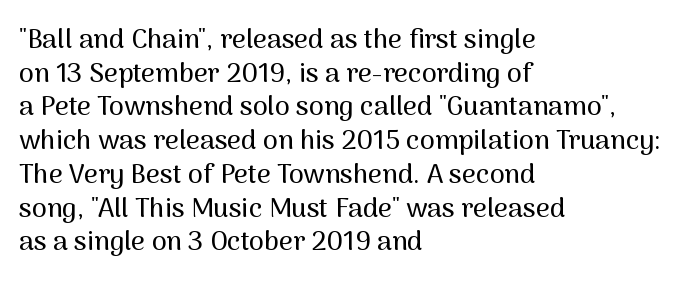
Q: Is the text italic (slanted)? A: No, it is upright.
Q: Is the text underlined? A: No.
Q: How is the paragraph aligned? A: Left-aligned.
Q: Is the spacing between letters normal or unusually wide? A: Normal.
Q: Is the spacing between lines tight, normal or loose? A: Normal.
